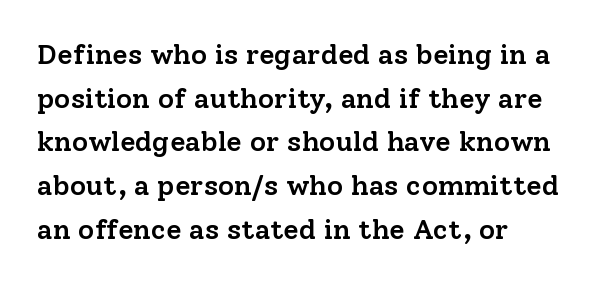
Summary of vertical rhythm: regular, with standard interline spacing. Teacher's note: observe the even left margin — that is flush-left alignment. The rendering uses natural spacing where letterforms have individual widths. These lines were composed using upright roman letters. Nothing unusual about the tracking: characters are spaced as the font intends.
